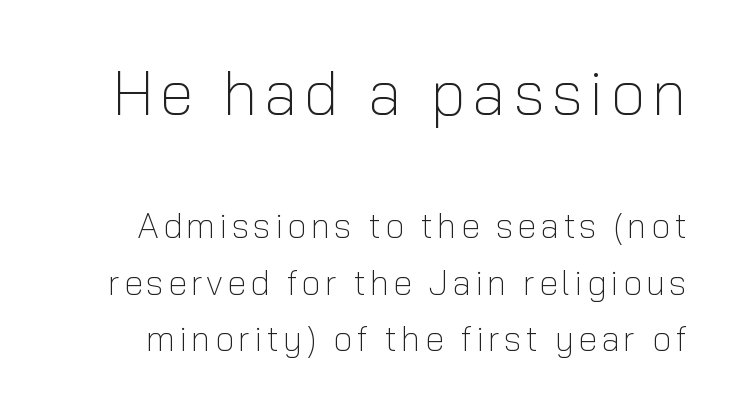
The image shows 62 px light sans-serif type, upright; set normal line spacing (1.62x), not underlined; the first (top) block is 1.77x larger; low stroke contrast and a medium x-height.
